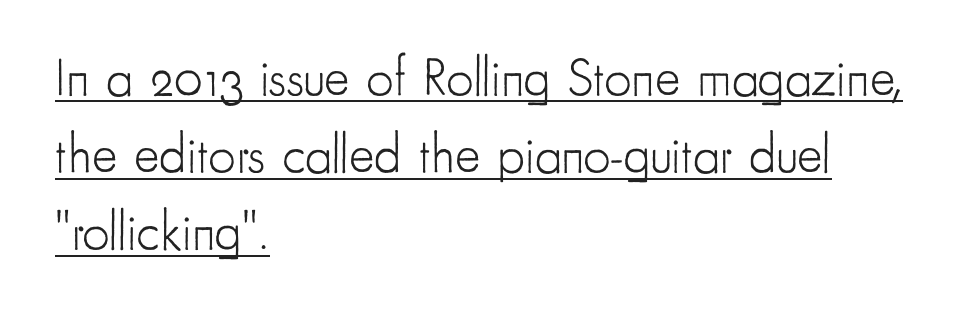
{"serif": "no", "italic": "no", "bold": "no", "weight": "light", "width": "condensed", "stroke_contrast": "low", "x_height": "small", "monospaced": "no", "underline": "yes", "align": "left", "line_spacing": "normal", "line_spacing_ratio": 1.43, "letter_spacing": "normal", "letter_spacing_em": 0.0, "glyph_px": 54}
